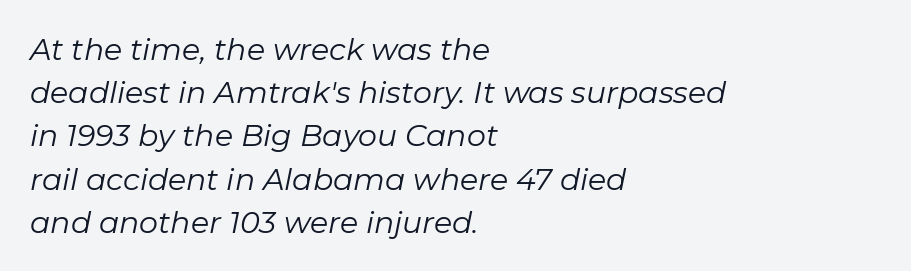
Q: Is the text bold? A: No.
Q: Is the text italic (slanted)? A: Yes, it leans right by about 11 degrees.
Q: Is the text underlined? A: No.
Q: How is the paragraph aligned? A: Left-aligned.
Q: Is the spacing between letters normal or unusually wide? A: Normal.
Q: Is the spacing between lines tight, normal or loose? A: Normal.
Q: Width (condensed, normal, or wide)? A: Normal.
Q: Stroke contrast? A: Low.
Q: x-height? A: Medium.
Q: Monospaced? A: No.
